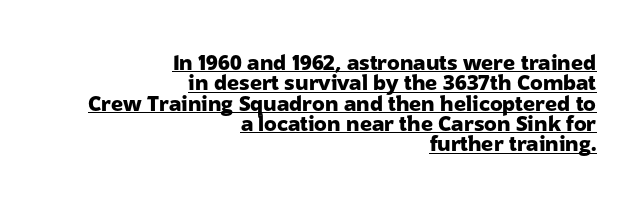
Each line ends at the same right margin while the left side varies. In terms of weight, the rendering is a true, heavy bold. The string is rendered with underlining switched on. Rows of type sit shoulder to shoulder in the vertical direction. The letters sit at their default tracking, neither squeezed nor spread.
